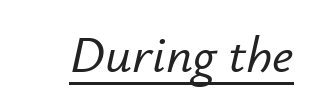
The image shows 52 px text type, italic (leaning right); set normal letter spacing, underlined; low stroke contrast and a small x-height.
